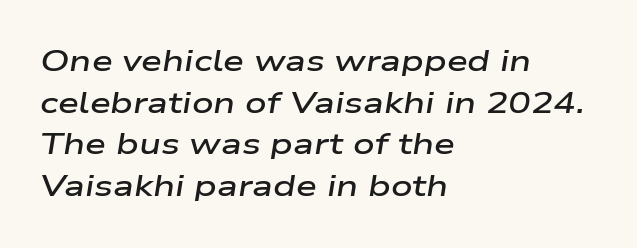
{"italic": "yes", "lean": "right", "slant_degrees": 9, "bold": "semi", "weight": "semibold", "width": "wide", "stroke_contrast": "low", "x_height": "medium", "monospaced": "no", "underline": "no", "align": "left", "line_spacing": "normal", "line_spacing_ratio": 1.39, "letter_spacing": "normal", "letter_spacing_em": 0.0, "glyph_px": 30}
